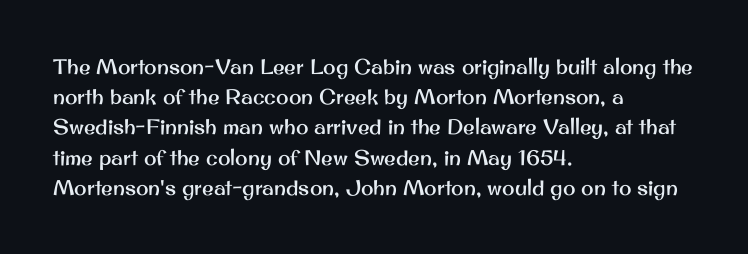
{"italic": "no", "underline": "no", "align": "left", "line_spacing": "normal", "line_spacing_ratio": 1.44, "letter_spacing": "normal", "letter_spacing_em": 0.0, "glyph_px": 21}
